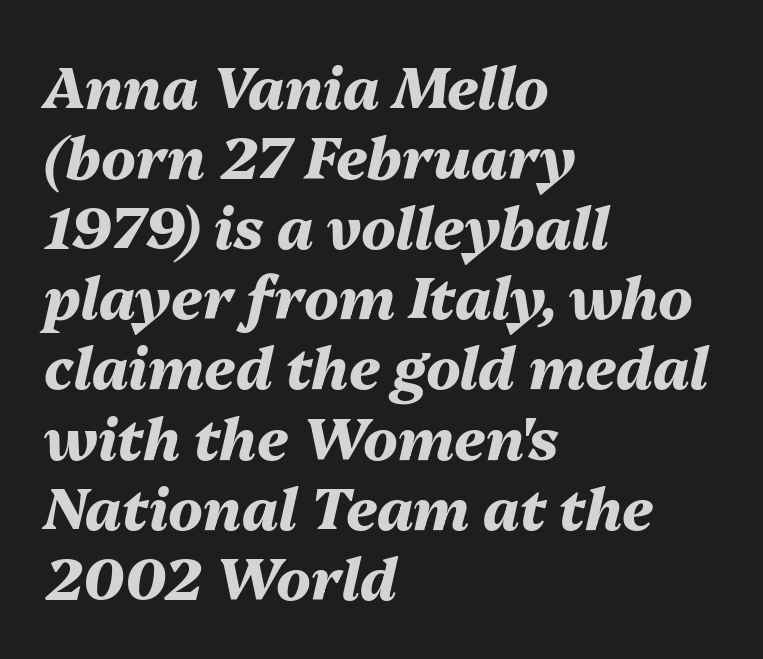
{"italic": "yes", "lean": "right", "slant_degrees": 13, "bold": "yes", "weight": "heavy", "width": "normal", "stroke_contrast": "medium", "x_height": "medium", "monospaced": "no", "underline": "no", "align": "left", "line_spacing_ratio": 1.23, "letter_spacing": "normal", "letter_spacing_em": 0.0, "glyph_px": 57}
